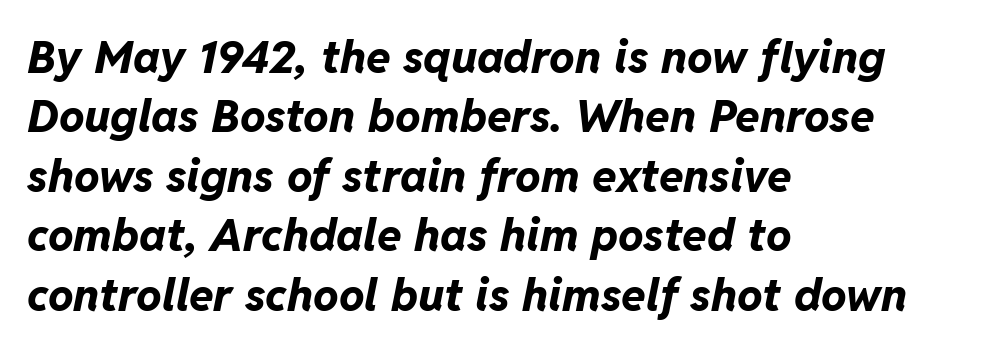
The image shows 45 px bold type, italic (leaning right); set left-aligned, normal line spacing (1.32x), normal letter spacing, not underlined; low stroke contrast and a medium x-height.
